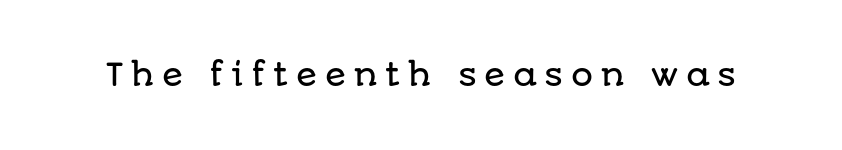
Rendered with straight, roman letterforms. The gap between lines stays unmarked. No feet cap the strokes, marking this as sans-serif type. A typesetter would call this heavily tracked-out type. This sample has the flowing, uneven cadence of proportional lettering.
